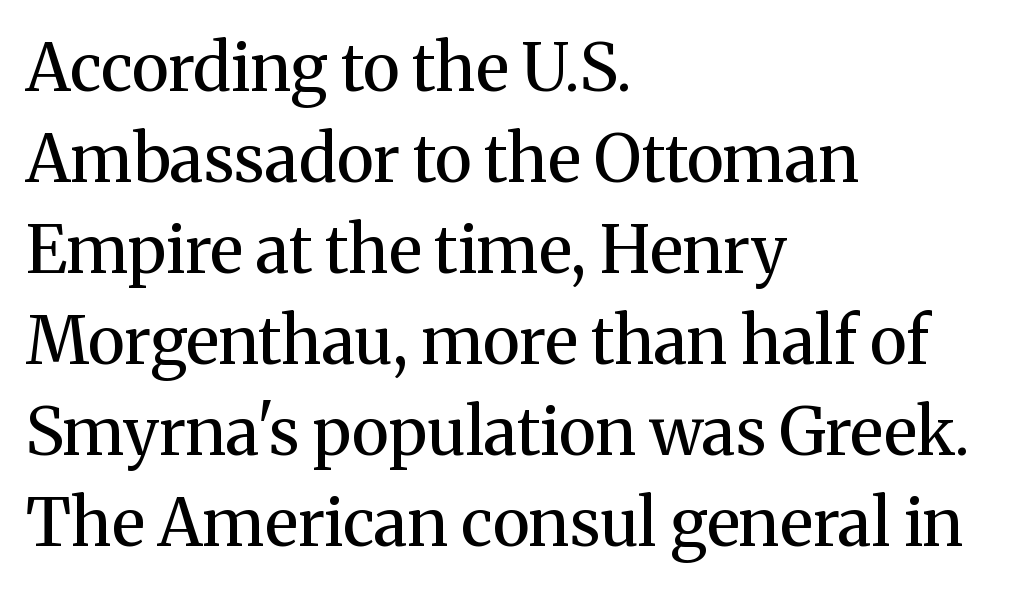
Q: Is the text bold? A: No.
Q: Is the text italic (slanted)? A: No, it is upright.
Q: Is the typeface a serif or a sans-serif typeface? A: Serif.
Q: Is the text underlined? A: No.
Q: How is the paragraph aligned? A: Left-aligned.
Q: Is the spacing between letters normal or unusually wide? A: Normal.
Q: Is the spacing between lines tight, normal or loose? A: Normal.
Q: Width (condensed, normal, or wide)? A: Normal.
Q: Stroke contrast? A: Medium.
Q: x-height? A: Medium.
Q: Monospaced? A: No.
